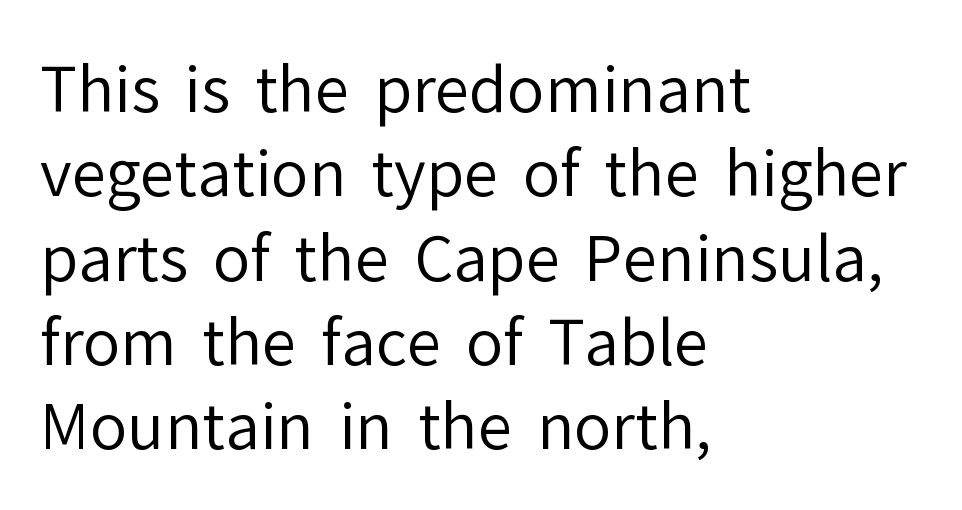
{"serif": "no", "italic": "no", "bold": "no", "weight": "regular", "width": "normal", "stroke_contrast": "low", "x_height": "medium", "monospaced": "no", "underline": "no", "align": "left", "line_spacing": "normal", "line_spacing_ratio": 1.36, "letter_spacing": "normal", "letter_spacing_em": 0.0, "glyph_px": 62}
